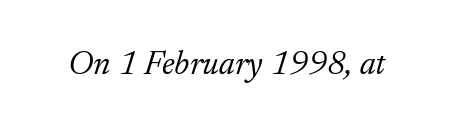
This is not heavy type; no bold has been used. Characters follow at the spacing the type designer built in. The passage shown is not underscored anywhere. Varying glyph widths throughout — classic text-font behaviour. Classification — serif. Emphasis-style slanted type is in use.
